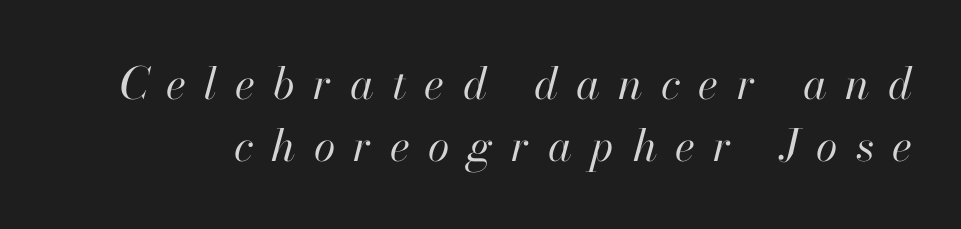
{"italic": "yes", "lean": "right", "slant_degrees": 13, "bold": "no", "weight": "regular", "width": "normal", "stroke_contrast": "high", "x_height": "small", "monospaced": "no", "underline": "no", "line_spacing": "normal", "line_spacing_ratio": 1.41, "letter_spacing": "wide", "letter_spacing_em": 0.41, "glyph_px": 44}
